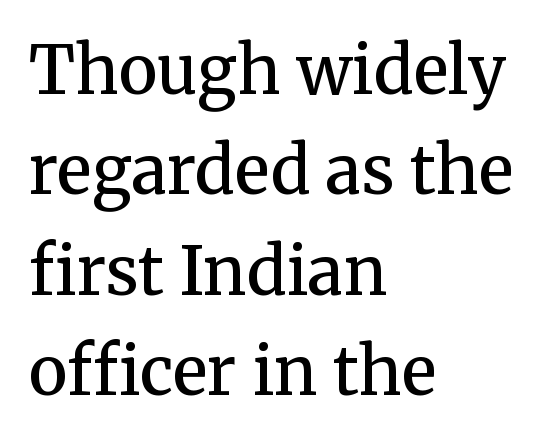
{"serif": "yes", "italic": "no", "bold": "semi", "weight": "semibold", "width": "normal", "stroke_contrast": "medium", "x_height": "medium", "monospaced": "no", "underline": "no", "align": "left", "line_spacing": "normal", "line_spacing_ratio": 1.52, "letter_spacing": "normal", "letter_spacing_em": 0.0, "glyph_px": 66}
